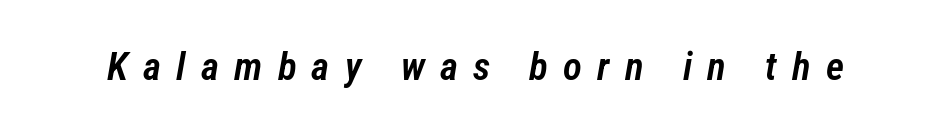
The image shows 39 px semibold, condensed type, italic (leaning right); set unusually wide letter spacing (+0.39 em), not underlined; low stroke contrast and a medium x-height.
